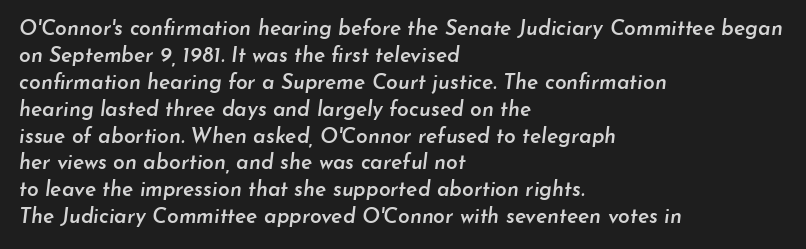
The typography opts for an oblique posture over an upright one. The letters sit at their default tracking, neither squeezed nor spread. Vertical spacing — default. This is moderately heavy type, rendered in semibold.
